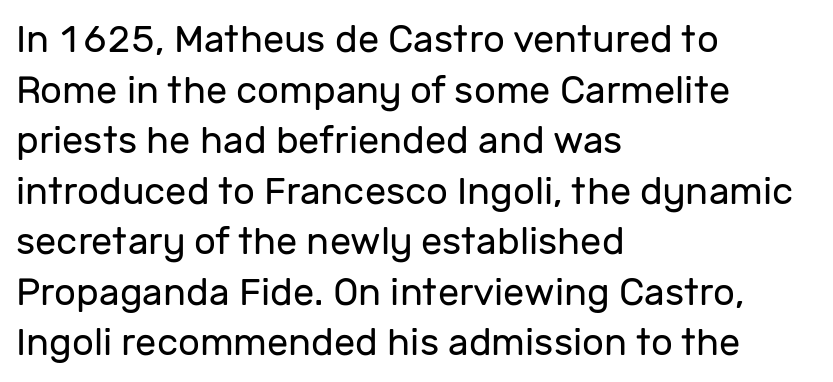
The image shows 38 px regular-weight sans-serif type, upright; set left-aligned, normal line spacing (1.33x), normal letter spacing, not underlined; low stroke contrast and a medium x-height.
